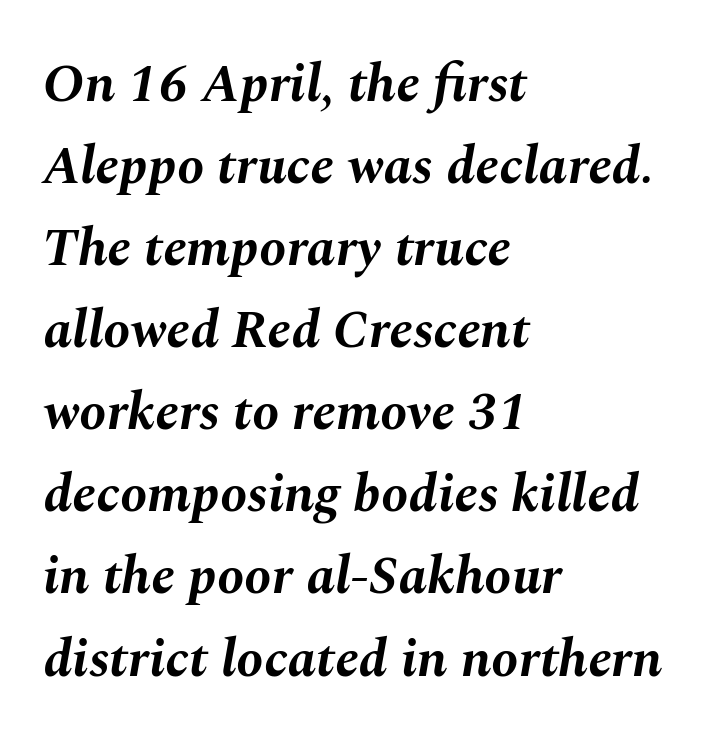
{"italic": "yes", "lean": "right", "slant_degrees": 10, "bold": "yes", "weight": "bold", "width": "normal", "stroke_contrast": "medium", "x_height": "medium", "monospaced": "no", "underline": "no", "align": "left", "line_spacing": "normal", "line_spacing_ratio": 1.52, "letter_spacing": "normal", "letter_spacing_em": 0.0, "glyph_px": 54}
